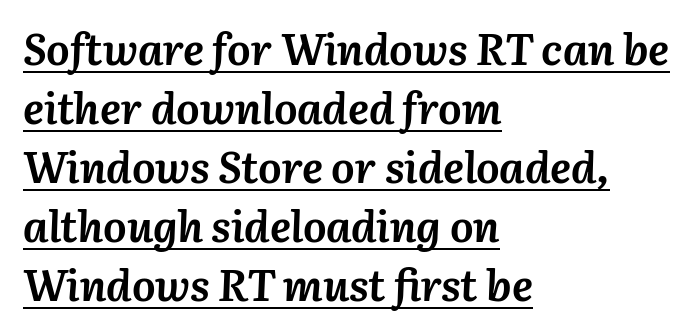
{"italic": "yes", "lean": "right", "slant_degrees": 3, "bold": "yes", "weight": "semibold", "width": "normal", "stroke_contrast": "medium", "x_height": "medium", "monospaced": "no", "underline": "yes", "align": "left", "line_spacing": "normal", "line_spacing_ratio": 1.34, "letter_spacing": "normal", "letter_spacing_em": 0.0, "glyph_px": 44}
